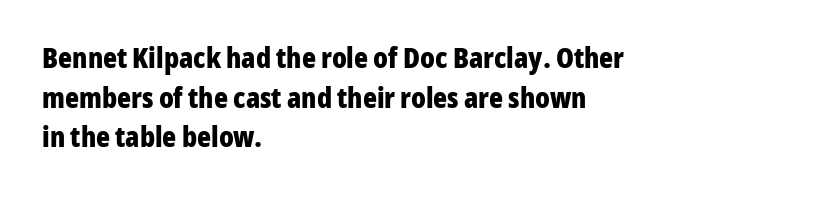
The image shows 29 px bold, condensed sans-serif type, upright; set left-aligned, normal line spacing (1.37x), normal letter spacing, not underlined; low stroke contrast and a medium x-height.
